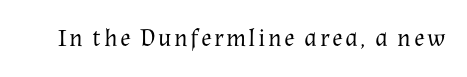
The image shows 25 px text type, upright; set not underlined.
